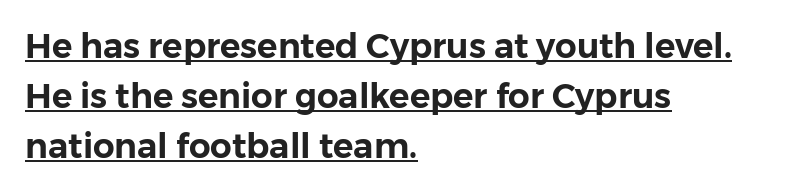
You could call the tracking neutral — neither tight nor loose. Interline gaps are of average width in this sample. Here the designer chose a conventional face with non-uniform glyph widths. This sample is left-justified, so line endings fall wherever the words run out. Students, observe the line beneath the letters — that is underlining. Ordinary non-slanted type is in use.
